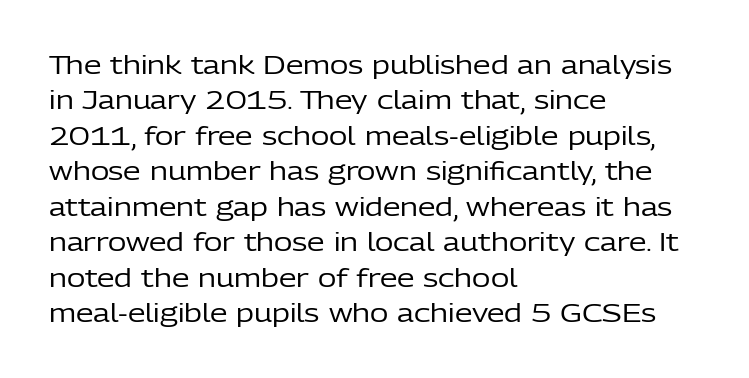
The image shows 25 px text type, upright; set left-aligned, normal line spacing (1.42x), normal letter spacing, not underlined.
